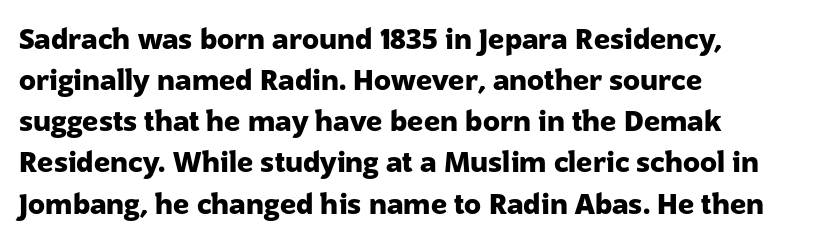
The image shows 28 px heavy sans-serif type, upright; set left-aligned, normal line spacing (1.47x), normal letter spacing, not underlined; low stroke contrast and a medium x-height.
